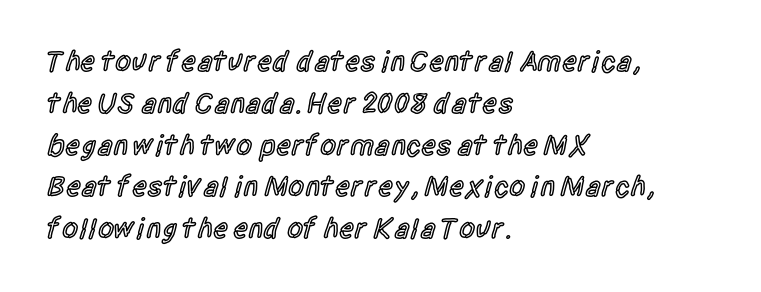
The image shows 29 px semibold, condensed sans-serif type; set left-aligned, normal line spacing (1.44x), normal letter spacing, not underlined; a large x-height.
